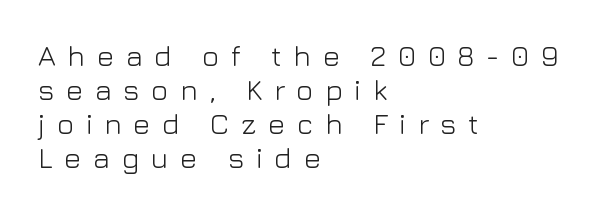
Q: Is the text bold? A: No.
Q: Is the text italic (slanted)? A: No, it is upright.
Q: Is the typeface a serif or a sans-serif typeface? A: Sans-serif.
Q: Is the text underlined? A: No.
Q: How is the paragraph aligned? A: Left-aligned.
Q: Is the spacing between letters normal or unusually wide? A: Unusually wide.
Q: Width (condensed, normal, or wide)? A: Normal.
Q: Stroke contrast? A: Low.
Q: x-height? A: Medium.
Q: Monospaced? A: No.
